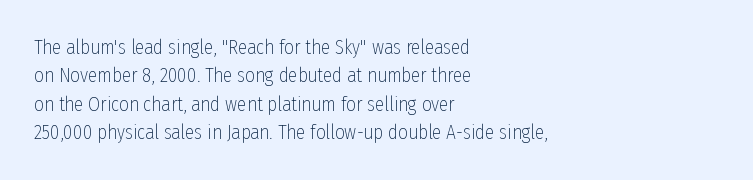
Q: Is the text bold? A: No.
Q: Is the text italic (slanted)? A: No, it is upright.
Q: Is the text underlined? A: No.
Q: How is the paragraph aligned? A: Left-aligned.
Q: Is the spacing between letters normal or unusually wide? A: Normal.
Q: Is the spacing between lines tight, normal or loose? A: Normal.
